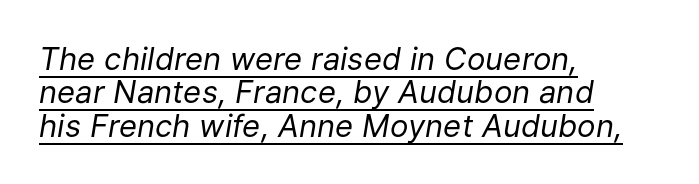
Q: Is the text bold? A: No.
Q: Is the text italic (slanted)? A: Yes, it leans right by about 9 degrees.
Q: Is the text underlined? A: Yes.
Q: How is the paragraph aligned? A: Left-aligned.
Q: Is the spacing between letters normal or unusually wide? A: Normal.
Q: Is the spacing between lines tight, normal or loose? A: Tight.
Q: Width (condensed, normal, or wide)? A: Normal.
Q: Stroke contrast? A: Low.
Q: x-height? A: Medium.
Q: Monospaced? A: No.
